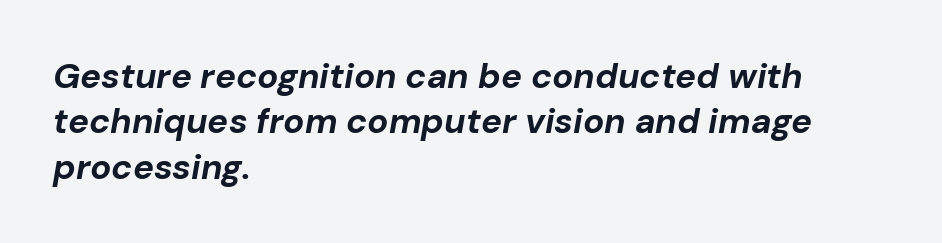
The image shows 35 px bold type, italic (leaning right); set left-aligned, normal line spacing (1.3x), normal letter spacing, not underlined; low stroke contrast and a medium x-height.
